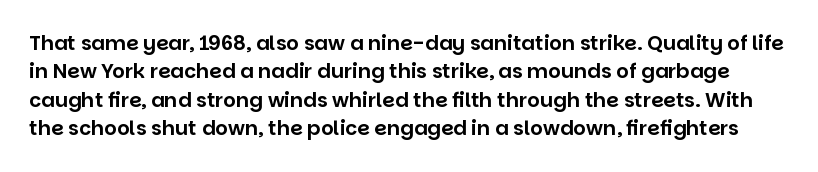
The image shows 20 px text type, upright; set normal line spacing (1.42x), normal letter spacing, not underlined.
